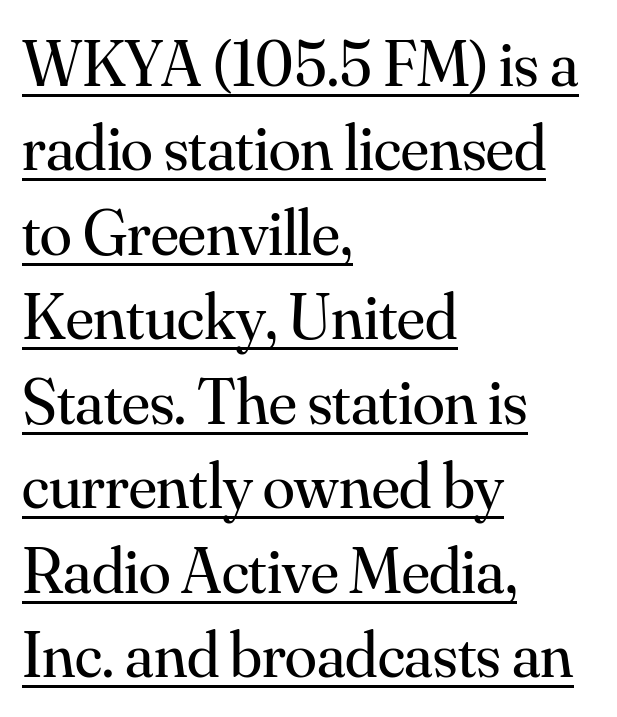
{"serif": "yes", "italic": "no", "bold": "no", "weight": "regular", "width": "normal", "stroke_contrast": "medium", "x_height": "small", "monospaced": "no", "underline": "yes", "align": "left", "line_spacing": "normal", "line_spacing_ratio": 1.3, "letter_spacing": "normal", "letter_spacing_em": 0.0, "glyph_px": 65}
